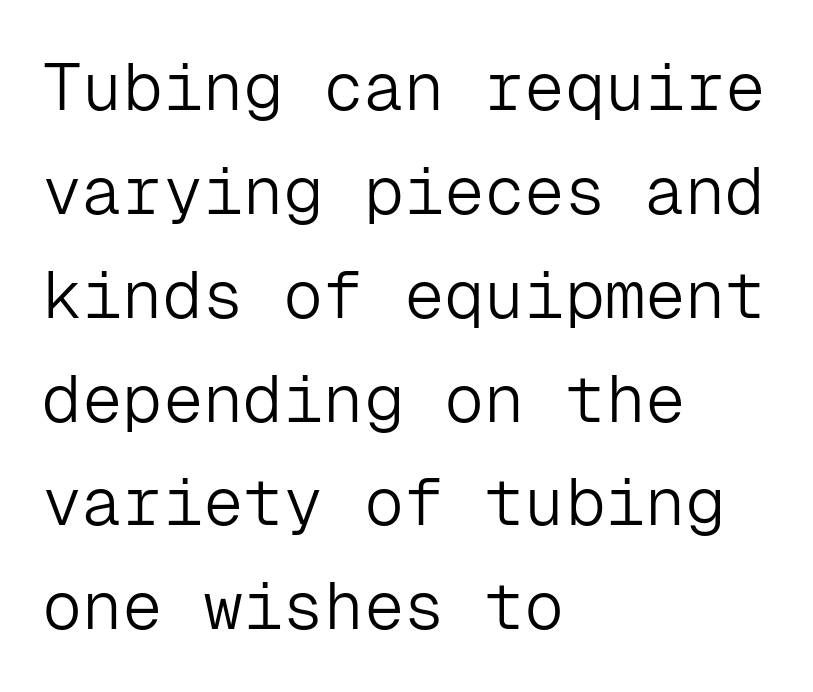
{"serif": "no", "italic": "no", "bold": "no", "weight": "light", "width": "normal", "stroke_contrast": "low", "x_height": "medium", "monospaced": "yes", "underline": "no", "align": "left", "line_spacing": "normal", "line_spacing_ratio": 1.55, "letter_spacing": "normal", "letter_spacing_em": 0.0, "glyph_px": 67}
